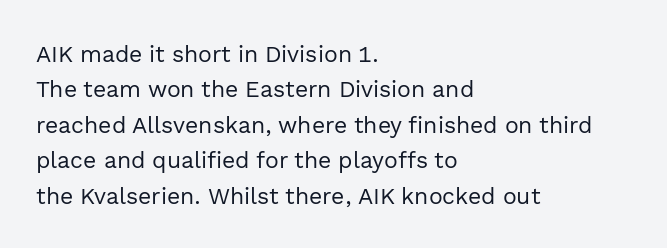
The face looks like a standard text weight, possibly lighter. Vertical strokes here are truly vertical. These lines keep a tight, regular rhythm from letter to letter. Leading matches the norm, producing a regular column. Left-aligned paragraph, ragged on the right. The space directly below the letters is spotless.
